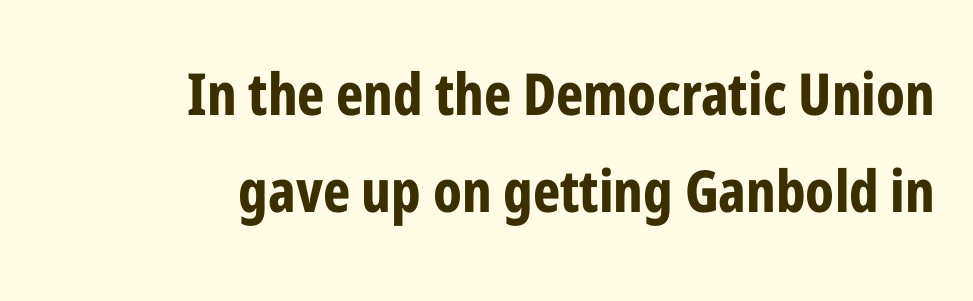
The image shows 58 px bold, condensed sans-serif type, upright; set right-aligned, normal line spacing (1.68x), normal letter spacing, not underlined; low stroke contrast and a medium x-height.
